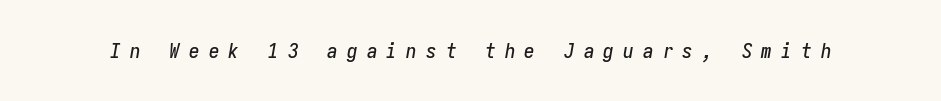
Has an underline been added? It has not. Would a proofreader flag this as italicized? Yes. This sample uses expanded letter spacing, leaving extra air between glyphs.
